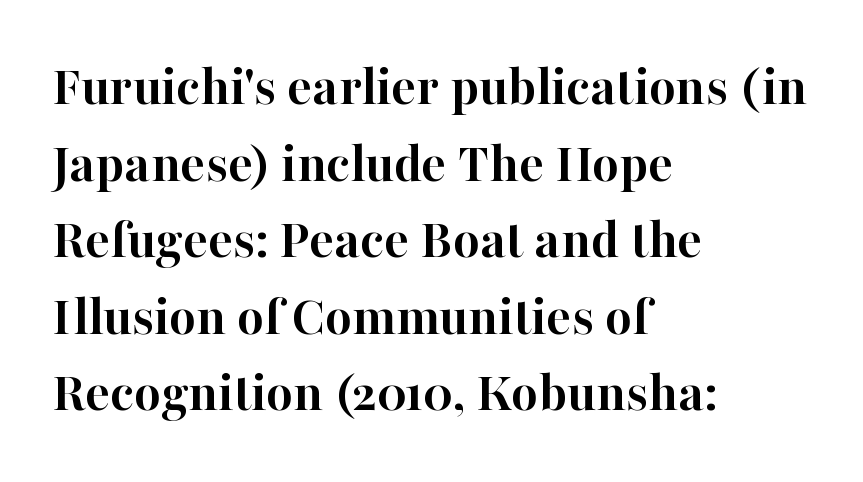
The image shows 58 px semibold serif type, upright; set left-aligned, normal line spacing (1.32x), normal letter spacing, not underlined; high stroke contrast and a medium x-height.
